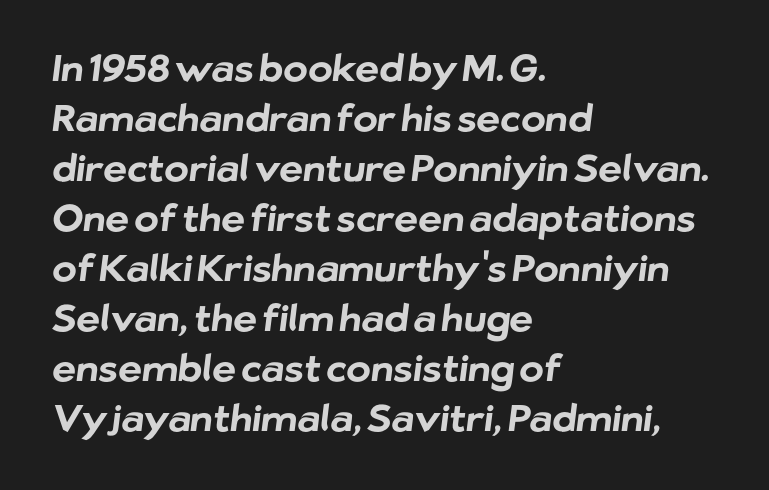
The rendering uses natural spacing where letterforms have individual widths. Nothing sits at the stroke ends, so this counts as sans-serif. Letter spacing: default. This is heavy type, rendered in bold. Horizontally, the lines are justified to the leading edge only. The passage shown is not underscored anywhere.
